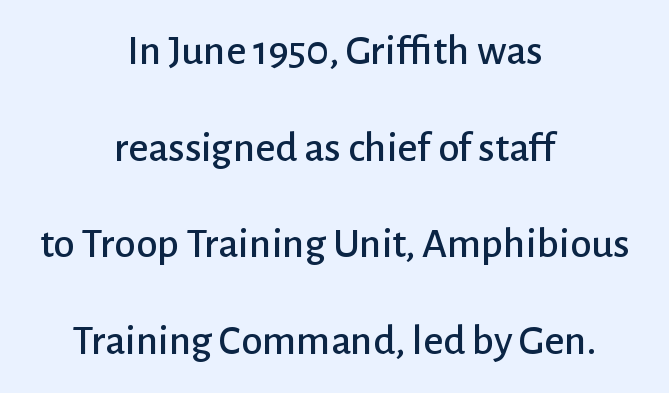
The image shows 43 px sans-serif type, upright; set centered, loose line spacing (2.25x), normal letter spacing, not underlined; low stroke contrast and a medium x-height.
